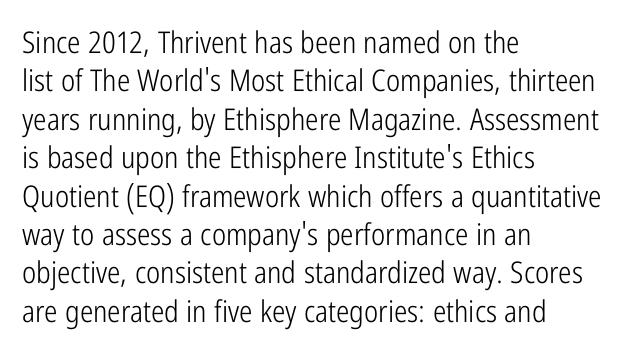
{"serif": "no", "italic": "no", "bold": "no", "weight": "light", "width": "condensed", "stroke_contrast": "low", "x_height": "medium", "monospaced": "no", "underline": "no", "align": "left", "line_spacing": "normal", "line_spacing_ratio": 1.28, "letter_spacing": "normal", "letter_spacing_em": 0.0, "glyph_px": 30}
